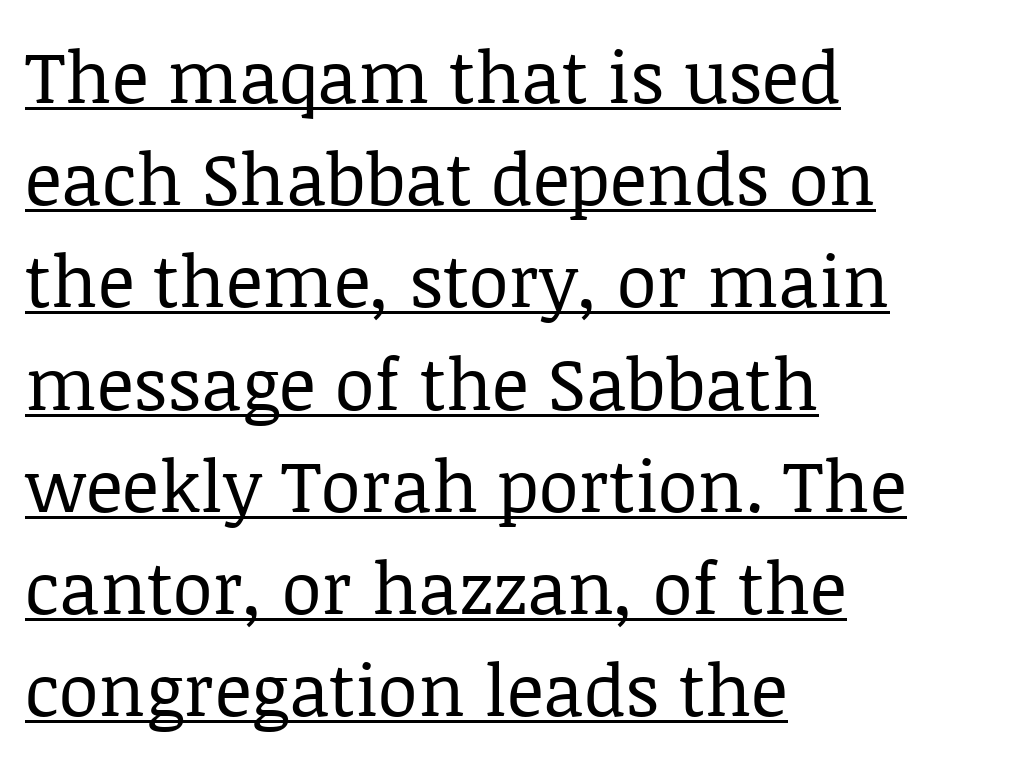
Has an underline been added? It has. This sample has the flowing, uneven cadence of proportional lettering. Spacing between characters is what you'd get straight out of the box. Regarding serifs, this sample has them. Does the lettering tilt? It doesn't — this is upright.
